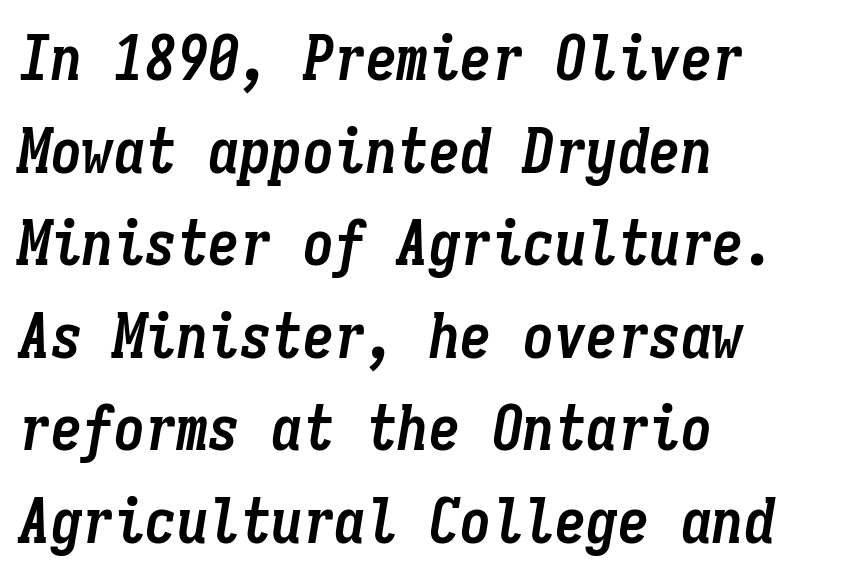
{"italic": "yes", "lean": "right", "slant_degrees": 9, "bold": "yes", "weight": "semibold", "width": "condensed", "stroke_contrast": "low", "x_height": "medium", "monospaced": "yes", "underline": "no", "align": "left", "line_spacing": "normal", "line_spacing_ratio": 1.47, "letter_spacing": "normal", "letter_spacing_em": 0.0, "glyph_px": 63}
